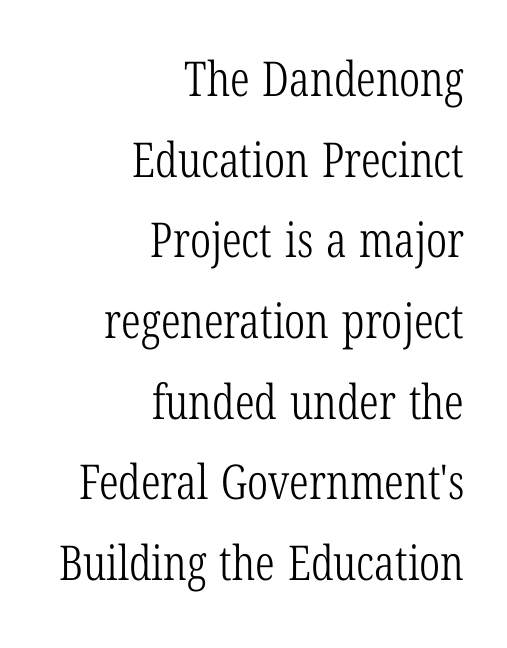
This is not heavy type; no bold has been used. When letters stand straight like this, we call the style roman or upright. The letters advance in unequal steps, a hallmark of proportional type. In terms of letterform style, serifs are clearly present. Summary of vertical rhythm: regular, with standard interline spacing.
